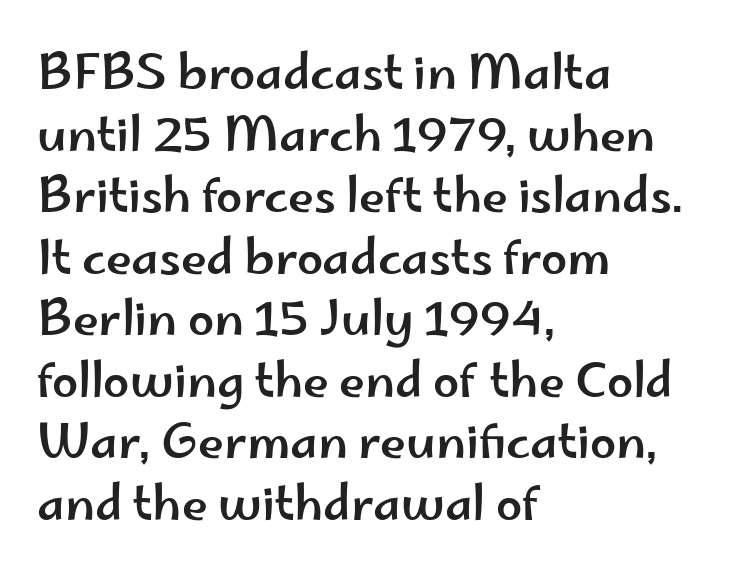
The image shows 47 px wide sans-serif type, upright; set left-aligned, normal line spacing (1.31x), normal letter spacing, not underlined; low stroke contrast and a small x-height.
